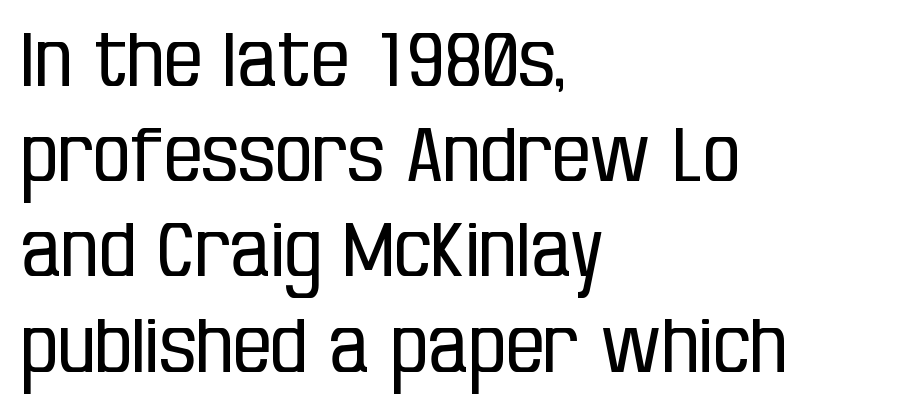
Q: Is the text bold? A: No.
Q: Is the text italic (slanted)? A: No, it is upright.
Q: Is the typeface a serif or a sans-serif typeface? A: Sans-serif.
Q: Is the text underlined? A: No.
Q: How is the paragraph aligned? A: Left-aligned.
Q: Is the spacing between letters normal or unusually wide? A: Normal.
Q: Is the spacing between lines tight, normal or loose? A: Normal.
Q: Width (condensed, normal, or wide)? A: Condensed.
Q: Stroke contrast? A: Low.
Q: x-height? A: Large.
Q: Monospaced? A: No.
